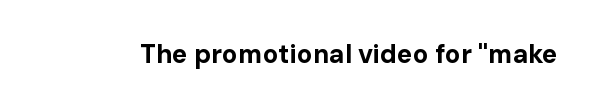
Q: Is the text bold? A: Yes.
Q: Is the text italic (slanted)? A: No, it is upright.
Q: Is the text underlined? A: No.
Q: Is the spacing between letters normal or unusually wide? A: Normal.
